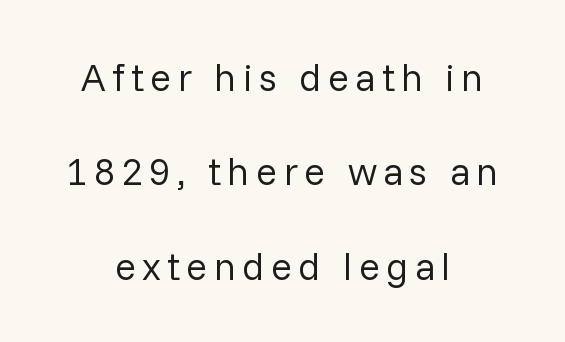
{"serif": "no", "italic": "no", "bold": "no", "weight": "regular", "width": "normal", "stroke_contrast": "low", "x_height": "medium", "monospaced": "no", "underline": "no", "align": "center", "line_spacing": "loose", "line_spacing_ratio": 2.42, "glyph_px": 39}
